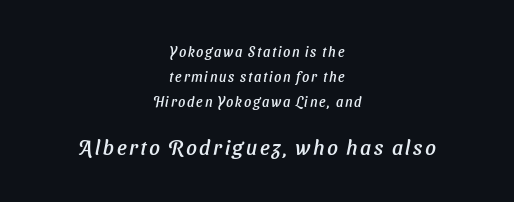
Q: Is the text italic (slanted)? A: Yes, it leans right by about 11 degrees.
Q: Is the text underlined? A: No.
Q: How is the paragraph aligned? A: Centered.
Q: Which block of text is set in a larger size, the first (top) or the second (bottom)? A: The second (bottom) one.
